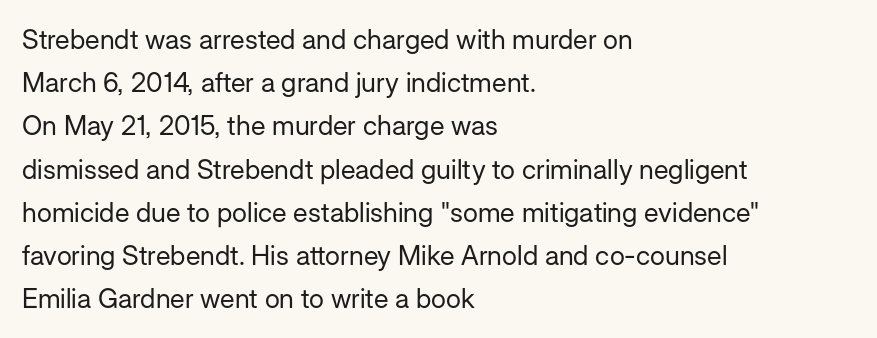
The image shows 27 px text type, upright; set left-aligned, normal line spacing (1.6x), normal letter spacing, not underlined.
